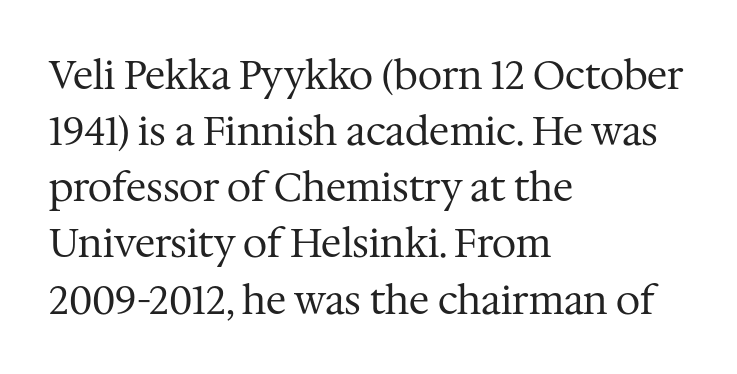
The image shows 39 px regular-weight serif type, upright; set left-aligned, normal line spacing (1.44x), normal letter spacing, not underlined; medium stroke contrast and a medium x-height.
